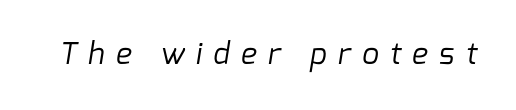
Q: Is the text bold? A: No.
Q: Is the typeface a serif or a sans-serif typeface? A: Sans-serif.
Q: Is the text underlined? A: No.
Q: Is the spacing between letters normal or unusually wide? A: Unusually wide.
Q: Width (condensed, normal, or wide)? A: Normal.
Q: Stroke contrast? A: Low.
Q: x-height? A: Medium.
Q: Monospaced? A: No.
